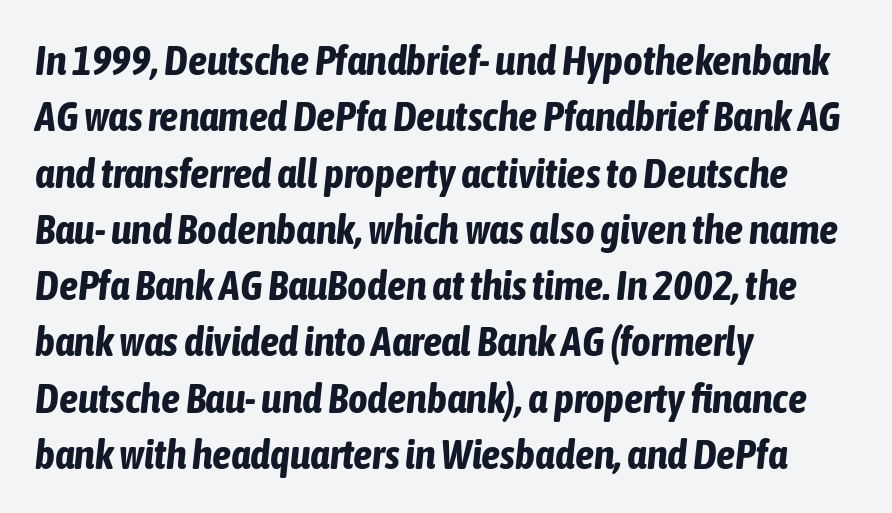
Q: Is the text bold? A: Yes.
Q: Is the text italic (slanted)? A: Yes, it leans right by about 6 degrees.
Q: Is the text underlined? A: No.
Q: How is the paragraph aligned? A: Left-aligned.
Q: Is the spacing between letters normal or unusually wide? A: Normal.
Q: Is the spacing between lines tight, normal or loose? A: Normal.
Q: Width (condensed, normal, or wide)? A: Condensed.
Q: Stroke contrast? A: Low.
Q: x-height? A: Medium.
Q: Monospaced? A: No.
